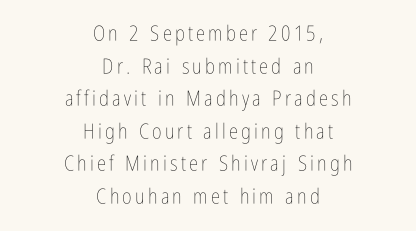
{"italic": "no", "bold": "no", "underline": "no", "align": "center", "line_spacing": "normal", "line_spacing_ratio": 1.55, "glyph_px": 21}
